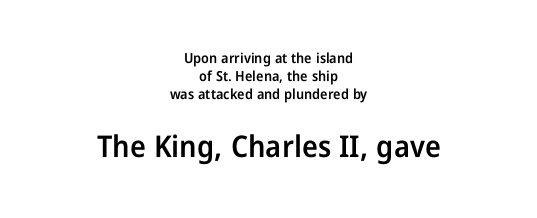
Q: Is the text bold? A: Semi-bold.
Q: Is the text italic (slanted)? A: No, it is upright.
Q: Is the typeface a serif or a sans-serif typeface? A: Sans-serif.
Q: Is the text underlined? A: No.
Q: How is the paragraph aligned? A: Centered.
Q: Is the spacing between letters normal or unusually wide? A: Normal.
Q: Is the spacing between lines tight, normal or loose? A: Normal.
Q: Which block of text is set in a larger size, the first (top) or the second (bottom)? A: The second (bottom) one.
Q: Width (condensed, normal, or wide)? A: Condensed.
Q: Stroke contrast? A: Low.
Q: x-height? A: Medium.
Q: Monospaced? A: No.
